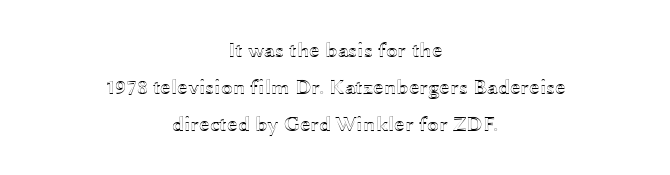
Q: Is the text italic (slanted)? A: No, it is upright.
Q: Is the text underlined? A: No.
Q: How is the paragraph aligned? A: Centered.
Q: Is the spacing between letters normal or unusually wide? A: Normal.
